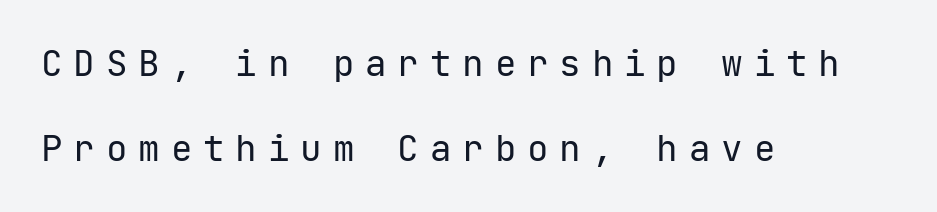
Q: Is the text bold? A: No.
Q: Is the text italic (slanted)? A: No, it is upright.
Q: Is the typeface a serif or a sans-serif typeface? A: Sans-serif.
Q: Is the text underlined? A: No.
Q: How is the paragraph aligned? A: Left-aligned.
Q: Is the spacing between letters normal or unusually wide? A: Unusually wide.
Q: Is the spacing between lines tight, normal or loose? A: Loose.
Q: Width (condensed, normal, or wide)? A: Normal.
Q: Stroke contrast? A: Low.
Q: x-height? A: Medium.
Q: Monospaced? A: Yes.
